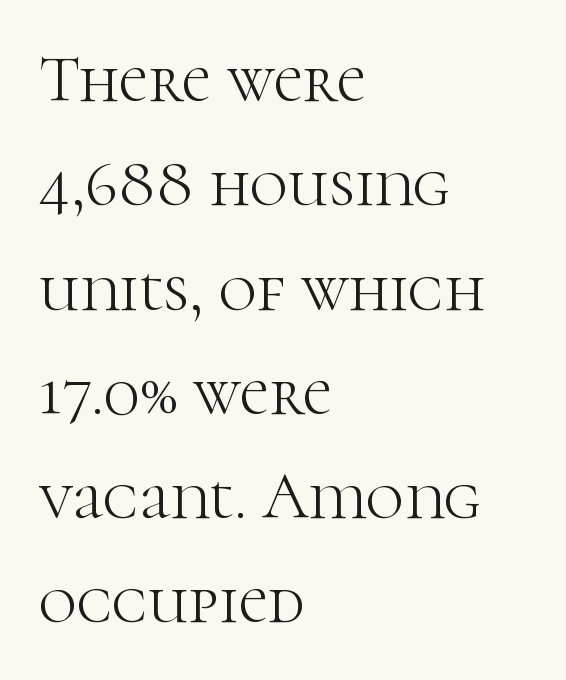
The image shows 66 px light serif type, upright; set left-aligned, normal line spacing (1.58x), normal letter spacing, not underlined; high stroke contrast and a medium x-height.
